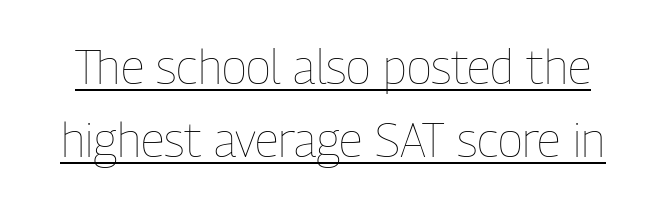
Characters remain perfectly vertical along every line. A typesetter would call this proportional, since set widths differ per character. Students, observe: this is what conventionally led text looks like. Weight: in the light-to-regular range. The letters sit at their default tracking, neither squeezed nor spread. Quick note: underline on.
